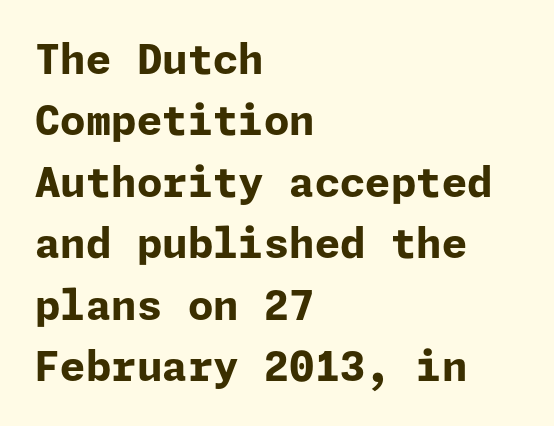
{"serif": "no", "italic": "no", "bold": "yes", "weight": "bold", "width": "normal", "stroke_contrast": "low", "x_height": "medium", "underline": "no", "align": "left", "line_spacing": "normal", "line_spacing_ratio": 1.5, "letter_spacing": "normal", "letter_spacing_em": 0.0, "glyph_px": 41}
